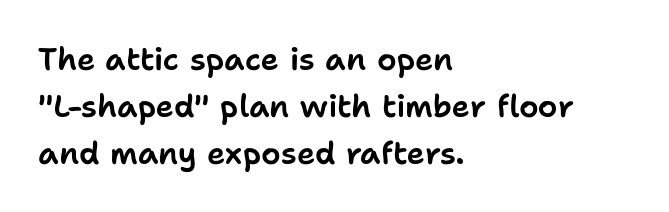
Short note: letters normally spaced. Nope, not italic — everything's standing straight. Each letter's strokes conclude bluntly, with no projecting serifs. The space beneath each line is pristine and unruled. The rag falls on the right side of this text block. Interline gaps are of average width in this sample.
